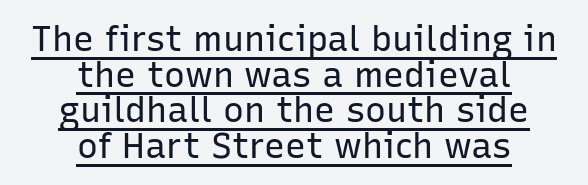
{"serif": "no", "italic": "no", "bold": "no", "weight": "regular", "width": "normal", "stroke_contrast": "low", "x_height": "medium", "monospaced": "no", "underline": "yes", "align": "center", "line_spacing": "tight", "line_spacing_ratio": 1.02, "letter_spacing": "normal", "letter_spacing_em": 0.0, "glyph_px": 35}
